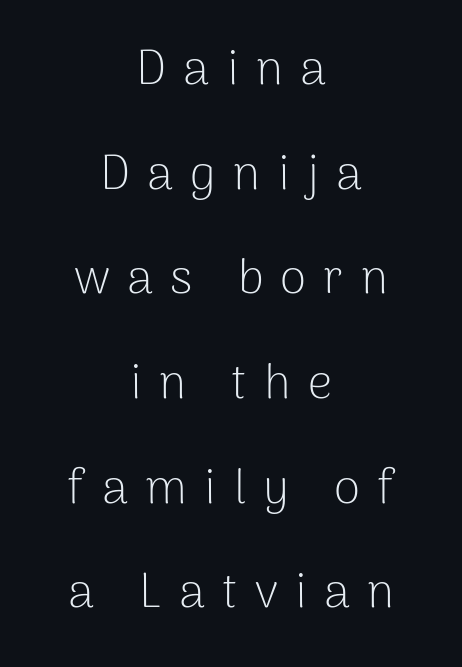
The paragraph shown floats in the horizontal middle. Serifs: no, the terminals of the letterforms are clean. Characters remain perfectly vertical along every line. Honestly, the letter spacing is so wide it's the main thing you notice.
